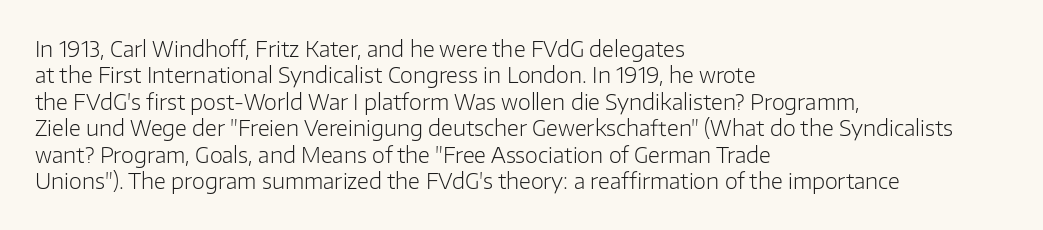
The rendering uses a moderate line-height, typical for paragraphs. Only glyphs here, with clear space below each row. The passage is arranged the way most books set body copy — flush left. Spacing between characters is what you'd get straight out of the box.
